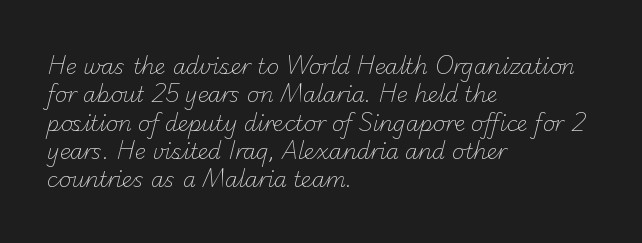
Q: Is the text bold? A: No.
Q: Is the text underlined? A: No.
Q: How is the paragraph aligned? A: Left-aligned.
Q: Is the spacing between letters normal or unusually wide? A: Normal.
Q: Is the spacing between lines tight, normal or loose? A: Normal.
